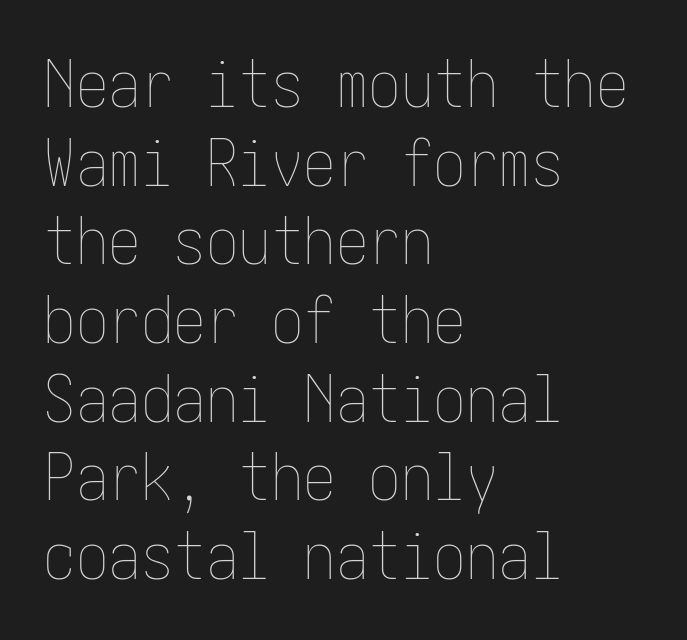
Q: Is the text bold? A: No.
Q: Is the text italic (slanted)? A: No, it is upright.
Q: Is the text underlined? A: No.
Q: How is the paragraph aligned? A: Left-aligned.
Q: Is the spacing between letters normal or unusually wide? A: Normal.
Q: Width (condensed, normal, or wide)? A: Condensed.
Q: Stroke contrast? A: Low.
Q: x-height? A: Medium.
